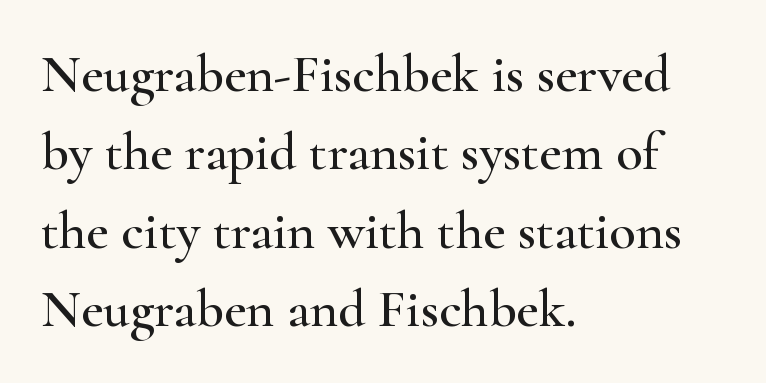
The image shows 54 px wide serif type, upright; set left-aligned, normal line spacing (1.45x), normal letter spacing, not underlined; high stroke contrast and a small x-height.
